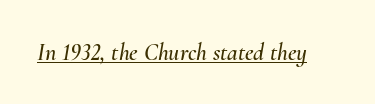
The words here are underlined. If you drew a line through each stem, it would be angled. The face used here is rendered with its standard letterfit.
